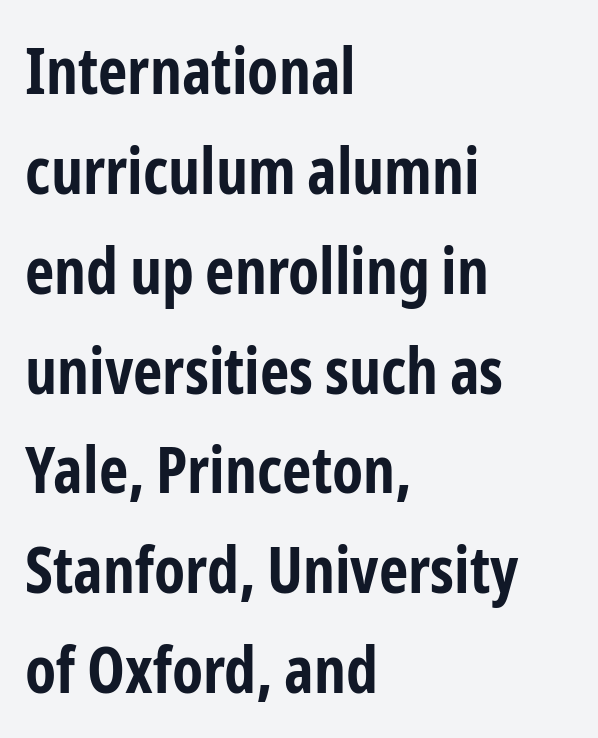
{"serif": "no", "italic": "no", "bold": "yes", "weight": "bold", "width": "condensed", "stroke_contrast": "low", "x_height": "medium", "monospaced": "no", "underline": "no", "align": "left", "line_spacing": "normal", "line_spacing_ratio": 1.56, "letter_spacing": "normal", "letter_spacing_em": 0.0, "glyph_px": 64}
